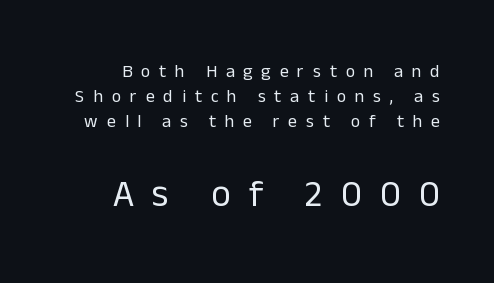
The image shows 37 px regular-weight sans-serif type, upright; set right-aligned, normal line spacing (1.39x), unusually wide letter spacing (+0.49 em), not underlined; the second (bottom) block is 2.06x larger; low stroke contrast and a medium x-height.
